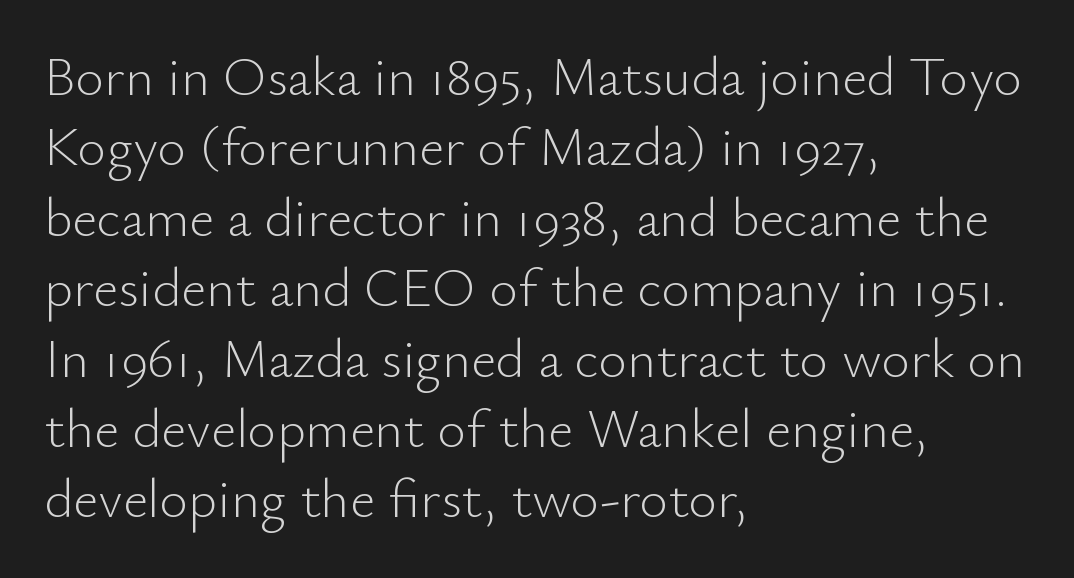
{"serif": "no", "italic": "no", "bold": "no", "weight": "light", "width": "normal", "stroke_contrast": "low", "x_height": "small", "monospaced": "no", "underline": "no", "align": "left", "line_spacing": "normal", "line_spacing_ratio": 1.28, "letter_spacing": "normal", "letter_spacing_em": 0.0, "glyph_px": 55}
